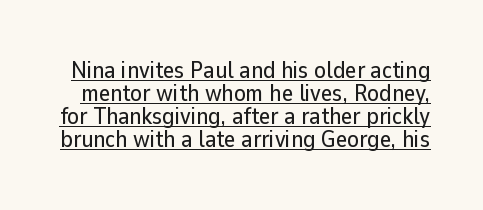
{"italic": "no", "underline": "yes", "line_spacing": "tight", "line_spacing_ratio": 0.96, "letter_spacing": "normal", "letter_spacing_em": 0.0, "glyph_px": 24}
